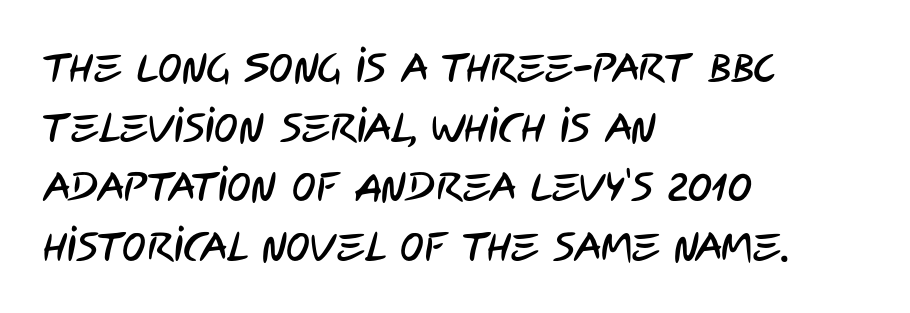
Q: Is the typeface a serif or a sans-serif typeface? A: Sans-serif.
Q: Is the text underlined? A: No.
Q: How is the paragraph aligned? A: Left-aligned.
Q: Is the spacing between letters normal or unusually wide? A: Normal.
Q: Is the spacing between lines tight, normal or loose? A: Normal.
Q: Width (condensed, normal, or wide)? A: Condensed.
Q: Stroke contrast? A: Low.
Q: x-height? A: Large.
Q: Monospaced? A: No.
